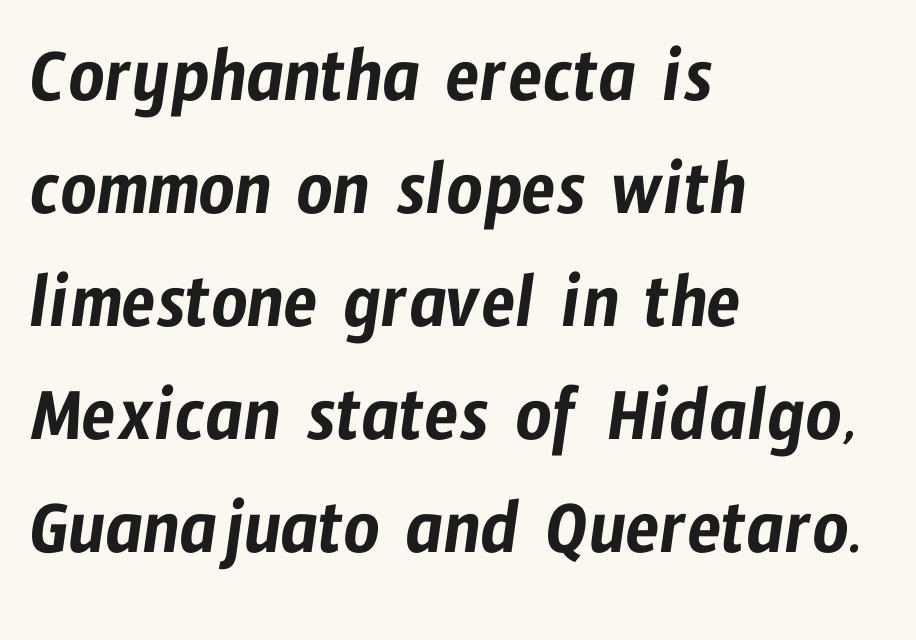
Q: Is the typeface a serif or a sans-serif typeface? A: Sans-serif.
Q: Is the text underlined? A: No.
Q: How is the paragraph aligned? A: Left-aligned.
Q: Is the spacing between letters normal or unusually wide? A: Normal.
Q: Is the spacing between lines tight, normal or loose? A: Normal.
Q: Width (condensed, normal, or wide)? A: Condensed.
Q: Stroke contrast? A: Low.
Q: x-height? A: Medium.
Q: Monospaced? A: No.
